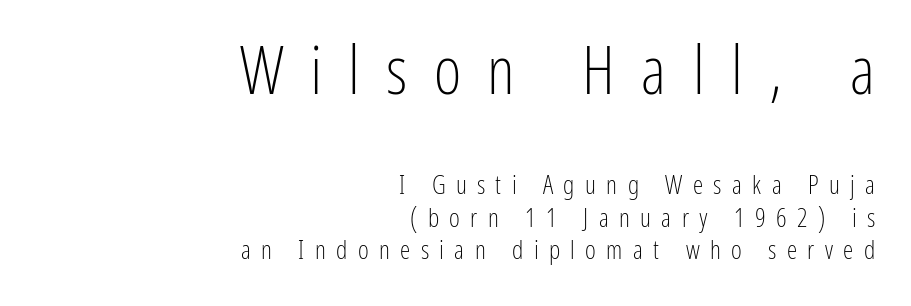
{"serif": "no", "italic": "no", "bold": "no", "weight": "light", "width": "condensed", "stroke_contrast": "low", "x_height": "medium", "monospaced": "no", "underline": "no", "align": "right", "line_spacing": "normal", "line_spacing_ratio": 1.25, "letter_spacing": "wide", "letter_spacing_em": 0.4, "larger_block": "first", "size_ratio": 2.54, "glyph_px": 66}
